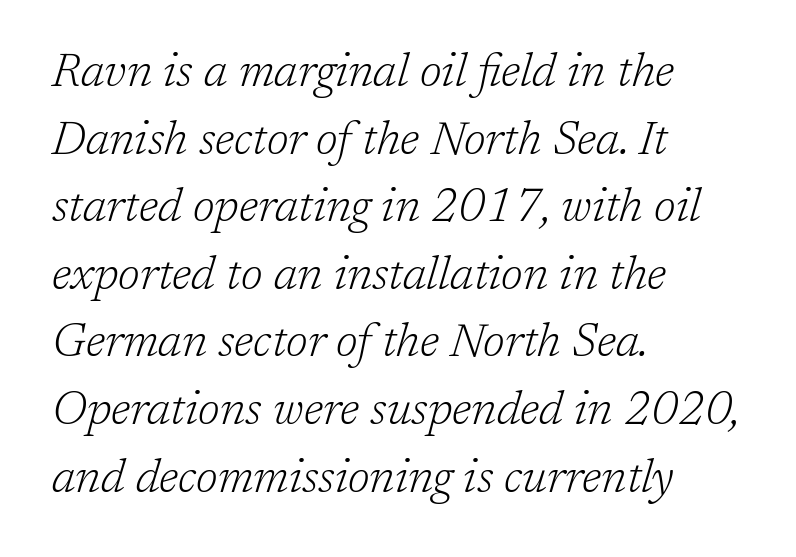
Typographically, this falls in the serif category. Characters follow at the spacing the type designer built in. The space between consecutive lines is moderate. Style check: oblique. The characters are drawn with everyday or finer stroke widths. Note the varied advance widths — an 'i' is clearly narrower than an 'm'.
